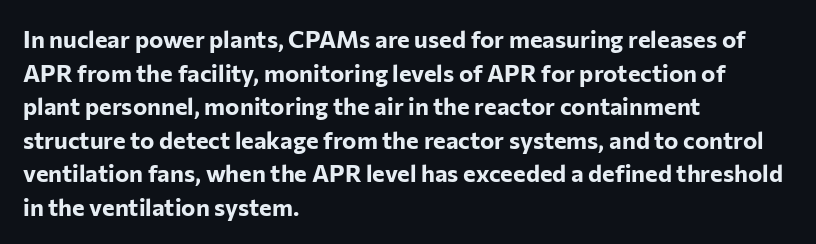
Any mark beneath the type? The region is blank. Regular leading. The face used here is rendered with its standard letterfit. These words are printed bold, with thick strokes throughout. Italic? Not at all — the glyphs are vertical. Left-aligned paragraph, ragged on the right.
